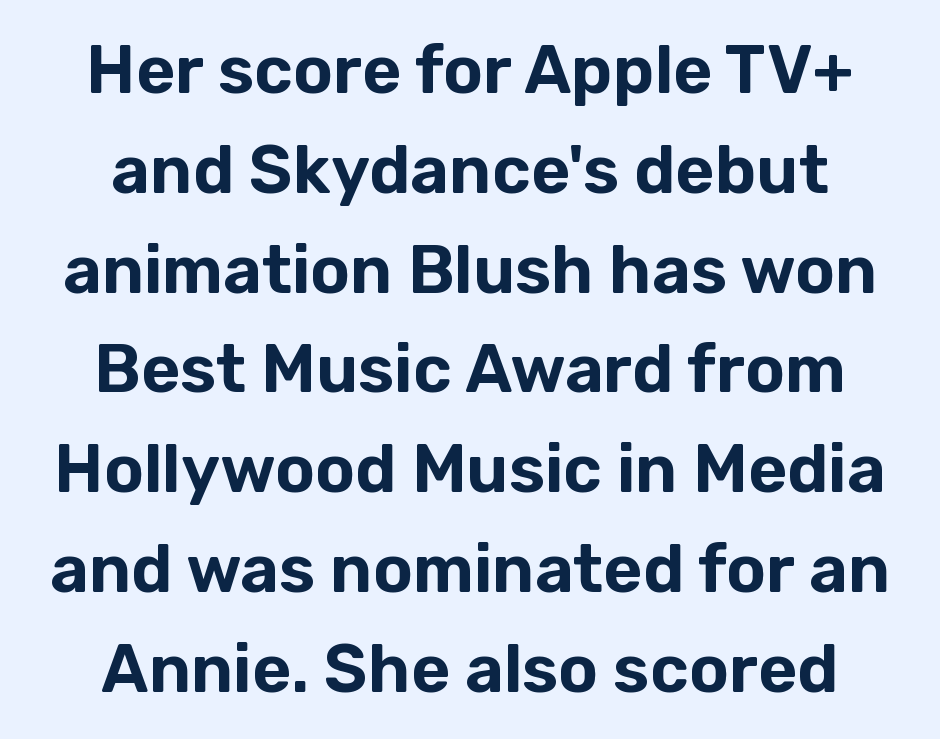
The image shows 67 px sans-serif type, upright; set centered, normal line spacing (1.49x), normal letter spacing, not underlined; low stroke contrast and a medium x-height.
